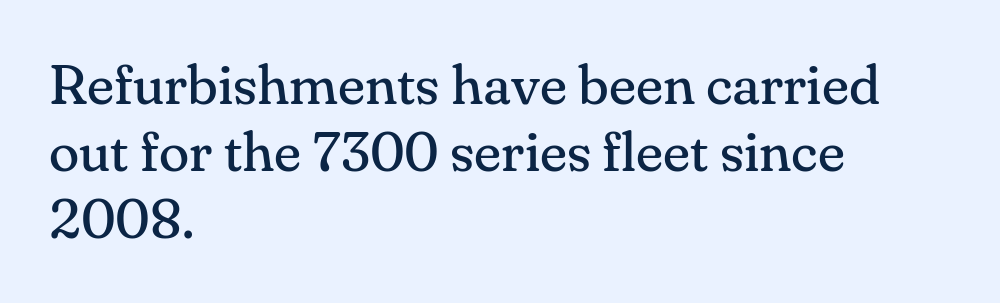
{"serif": "yes", "italic": "no", "bold": "no", "weight": "regular", "width": "normal", "stroke_contrast": "medium", "x_height": "small", "monospaced": "no", "underline": "no", "align": "left", "line_spacing_ratio": 1.2, "letter_spacing": "normal", "letter_spacing_em": 0.0, "glyph_px": 56}
